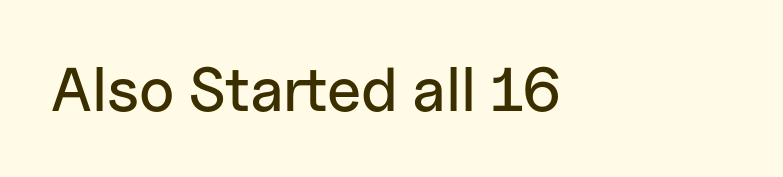
The image shows 62 px sans-serif type, upright; set left-aligned, normal letter spacing, not underlined; low stroke contrast and a medium x-height.
